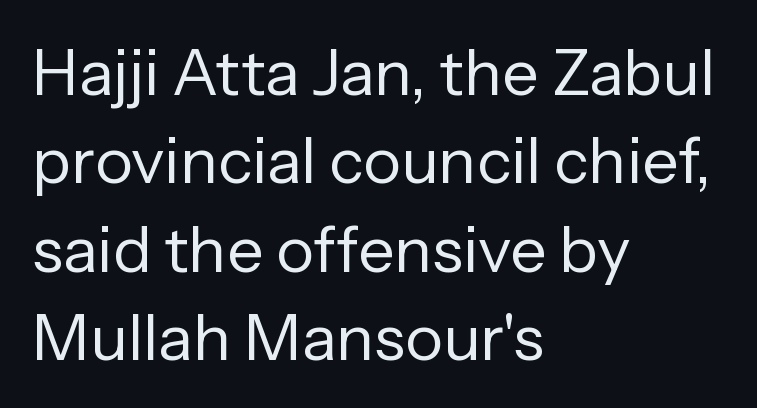
Unlike italic type, these characters show no tilt at all. Tracking here is standard; glyphs follow each other at the usual distance. A sans-serif font was chosen for this passage. The cut favours lightness, reaching ordinary text weight at its darkest. Nobody drew a line under any word here.
